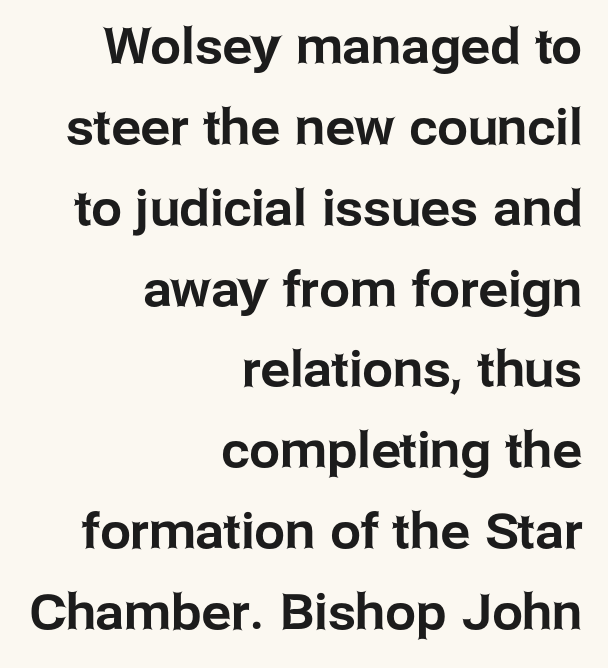
One glance says typical: line gaps are just what's usual. Letterform terminals end flat and unadorned throughout the passage. Any mark beneath the type? The region is blank. These lines are rendered in a variable-pitch font. No extra tracking has been applied to these lines.
